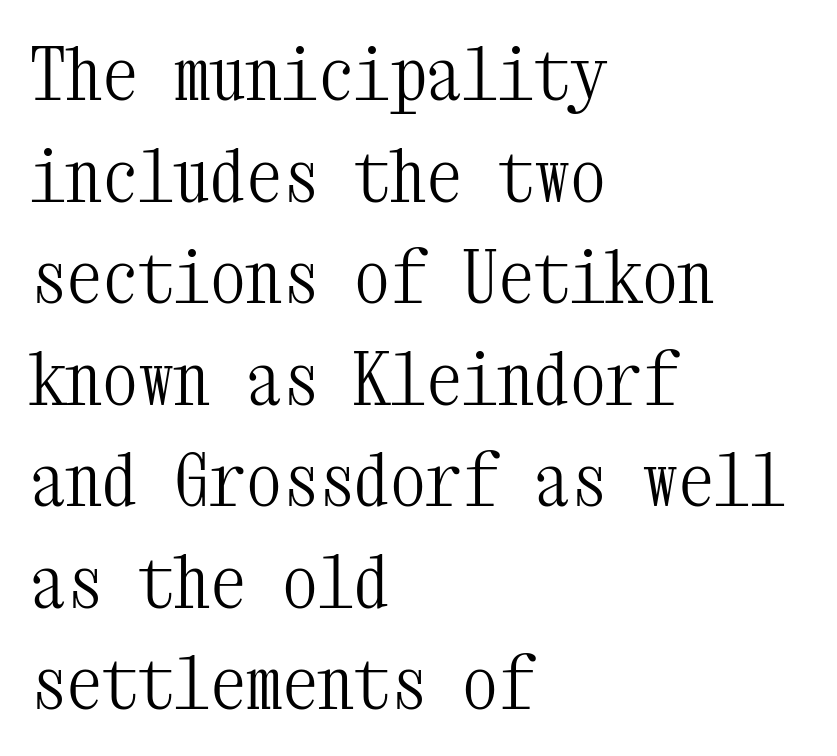
{"serif": "yes", "italic": "no", "bold": "no", "weight": "light", "width": "condensed", "stroke_contrast": "medium", "x_height": "medium", "monospaced": "yes", "underline": "no", "align": "left", "line_spacing": "normal", "line_spacing_ratio": 1.41, "letter_spacing": "normal", "letter_spacing_em": 0.0, "glyph_px": 72}
